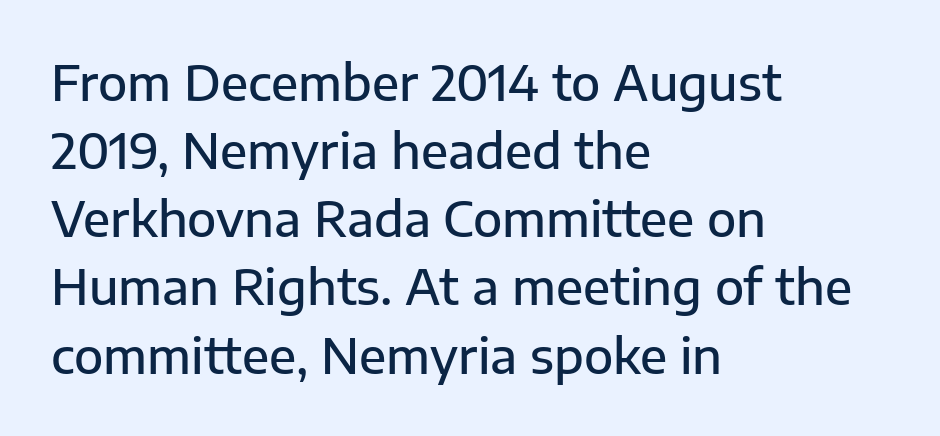
Each glyph is drawn with semibold strokes, heavier than normal yet not fully bold. Is this a sans? Yes — the strokes have no serifs. It's the straight-up-and-down kind of type. A normal amount of white space separates one row of letters from the next. The letters advance in unequal steps, a hallmark of proportional type.
